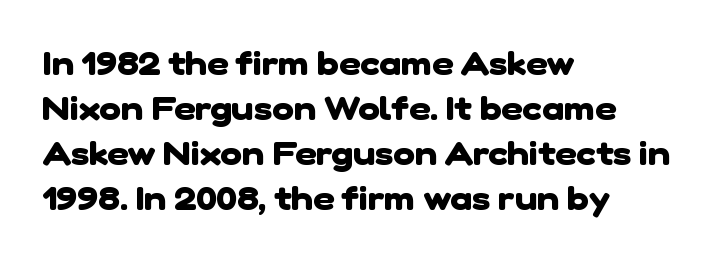
Q: Is the text bold? A: Yes.
Q: Is the typeface a serif or a sans-serif typeface? A: Sans-serif.
Q: Is the text underlined? A: No.
Q: How is the paragraph aligned? A: Left-aligned.
Q: Is the spacing between letters normal or unusually wide? A: Normal.
Q: Is the spacing between lines tight, normal or loose? A: Normal.
Q: Width (condensed, normal, or wide)? A: Normal.
Q: Stroke contrast? A: Low.
Q: x-height? A: Medium.
Q: Monospaced? A: No.
